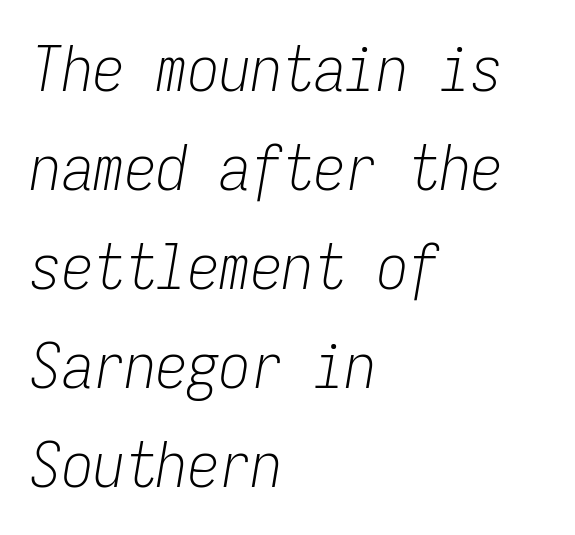
The image shows 63 px light, condensed type, italic (leaning right), monospaced; set left-aligned, normal line spacing (1.57x), normal letter spacing, not underlined; low stroke contrast and a medium x-height.
